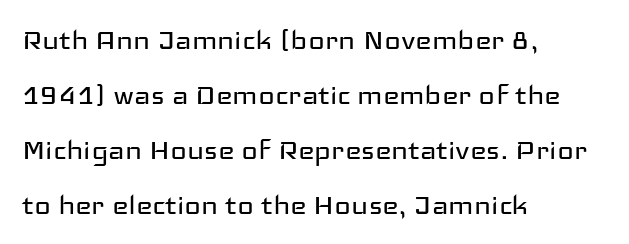
The image shows 35 px regular-weight, wide sans-serif type, upright; set left-aligned, normal line spacing (1.57x), normal letter spacing, not underlined; low stroke contrast and a medium x-height.
